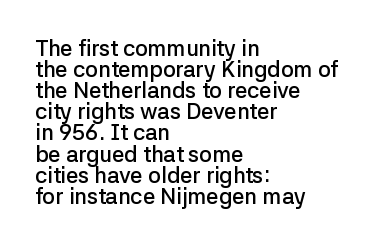
The image shows 22 px text type, upright; set left-aligned, tight line spacing (0.96x), normal letter spacing, not underlined.
